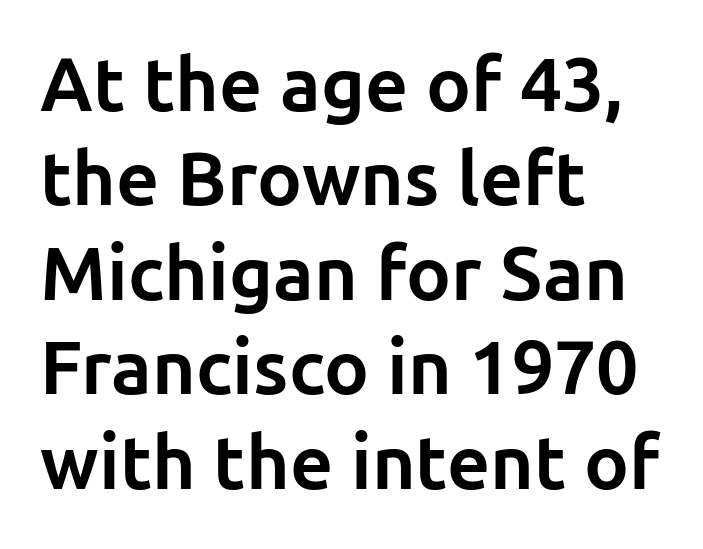
The image shows 75 px bold sans-serif type, upright; set left-aligned, normal line spacing (1.26x), normal letter spacing, not underlined; low stroke contrast and a medium x-height.
